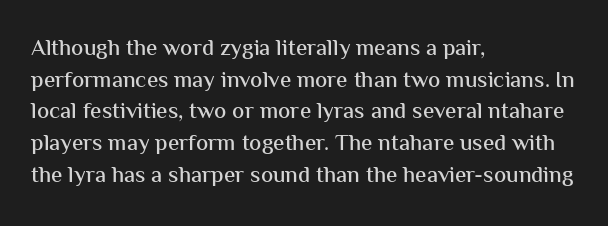
Q: Is the text italic (slanted)? A: No, it is upright.
Q: Is the text underlined? A: No.
Q: How is the paragraph aligned? A: Left-aligned.
Q: Is the spacing between letters normal or unusually wide? A: Normal.
Q: Is the spacing between lines tight, normal or loose? A: Normal.
